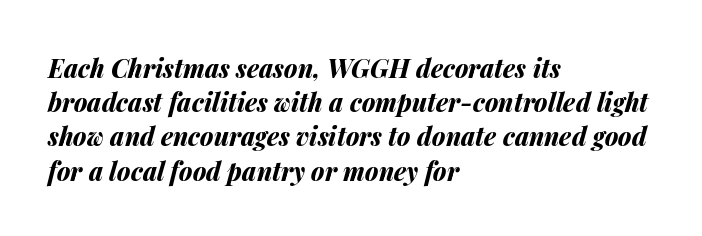
{"italic": "yes", "lean": "right", "slant_degrees": 14, "bold": "yes", "underline": "no", "align": "left", "line_spacing": "normal", "line_spacing_ratio": 1.37, "letter_spacing": "normal", "letter_spacing_em": 0.0, "glyph_px": 25}
